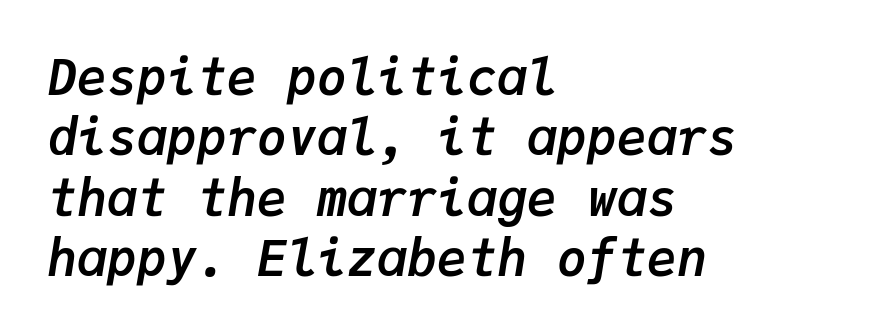
Heavy-handed strokes throughout: this text is bold. Words appear dense and cohesive because spacing is normal. Teacher's note: observe the even left margin — that is flush-left alignment. The gap between lines stays unmarked. The rendering uses typewriter-style spacing with identical character cells. When letters slant like this, we call the style italic.
